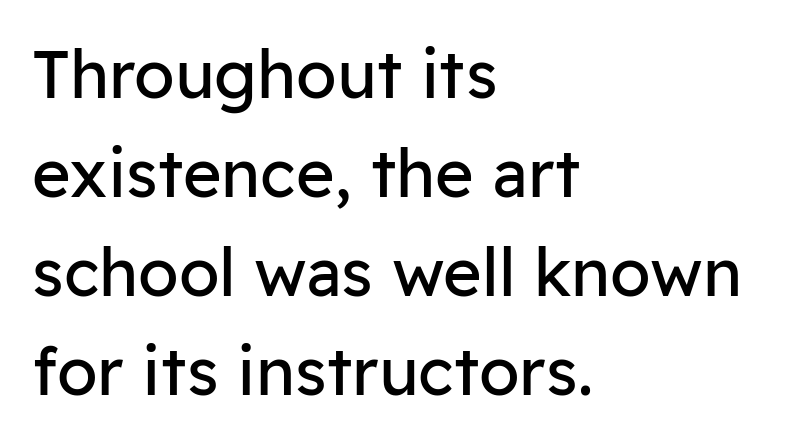
{"serif": "no", "italic": "no", "bold": "no", "weight": "regular", "width": "normal", "stroke_contrast": "low", "x_height": "medium", "monospaced": "no", "underline": "no", "align": "left", "line_spacing": "normal", "line_spacing_ratio": 1.5, "letter_spacing": "normal", "letter_spacing_em": 0.0, "glyph_px": 66}
